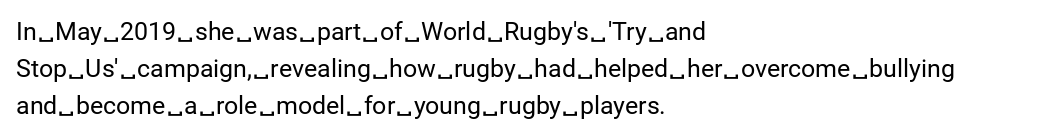
{"italic": "no", "bold": "no", "underline": "no", "align": "left", "line_spacing": "normal", "line_spacing_ratio": 1.49, "letter_spacing": "normal", "letter_spacing_em": 0.0, "glyph_px": 25}
